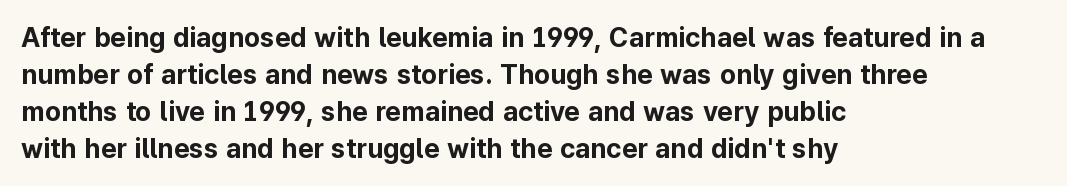
Q: Is the text bold? A: Yes.
Q: Is the text italic (slanted)? A: No, it is upright.
Q: Is the text underlined? A: No.
Q: How is the paragraph aligned? A: Left-aligned.
Q: Is the spacing between letters normal or unusually wide? A: Normal.
Q: Is the spacing between lines tight, normal or loose? A: Normal.
